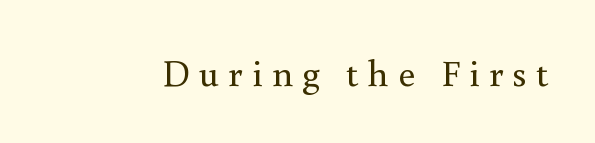
Beneath every word, the page is bare. The letters carry serifs — small finishing strokes at the ends of their stems. When letters stand straight like this, we call the style roman or upright. The face looks like a standard text weight, possibly lighter. Students, note that the glyphs here are deliberately spaced far apart.
